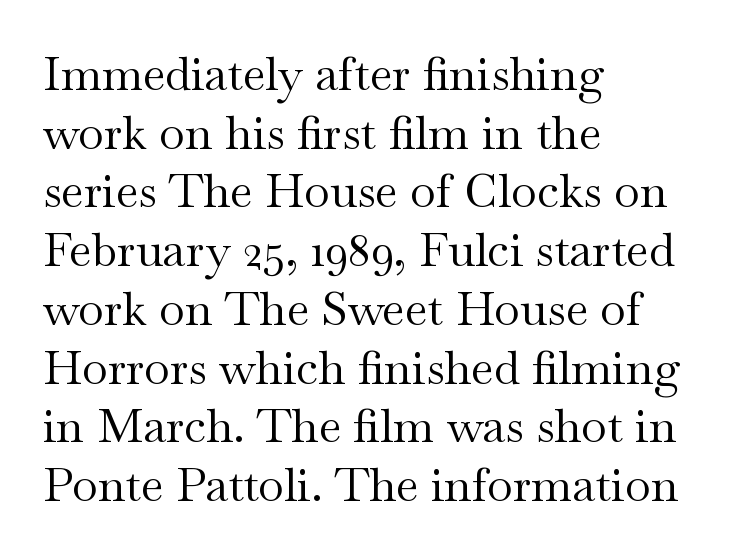
Q: Is the text bold? A: No.
Q: Is the text italic (slanted)? A: No, it is upright.
Q: Is the typeface a serif or a sans-serif typeface? A: Serif.
Q: Is the text underlined? A: No.
Q: How is the paragraph aligned? A: Left-aligned.
Q: Is the spacing between letters normal or unusually wide? A: Normal.
Q: Is the spacing between lines tight, normal or loose? A: Normal.
Q: Width (condensed, normal, or wide)? A: Wide.
Q: Stroke contrast? A: Medium.
Q: x-height? A: Small.
Q: Monospaced? A: No.
